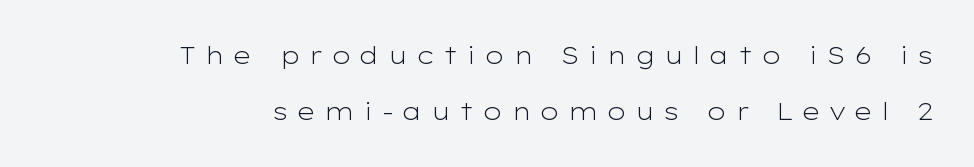
{"italic": "no", "bold": "no", "underline": "no", "align": "right", "line_spacing": "loose", "line_spacing_ratio": 2.34, "letter_spacing": "wide", "letter_spacing_em": 0.34, "glyph_px": 24}
